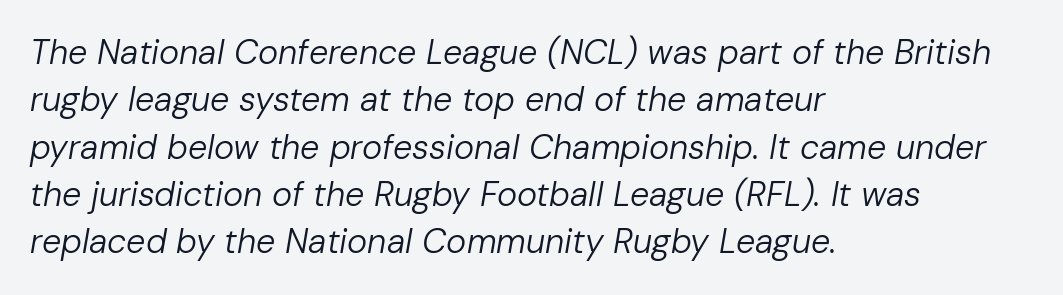
The image shows 34 px regular-weight type, italic (leaning right); set left-aligned, normal line spacing (1.39x), normal letter spacing, not underlined; low stroke contrast and a medium x-height.
